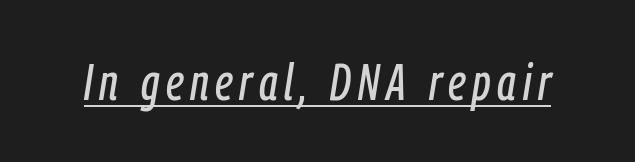
{"italic": "yes", "lean": "right", "slant_degrees": 9, "width": "condensed", "stroke_contrast": "low", "x_height": "medium", "monospaced": "no", "underline": "yes", "glyph_px": 51}
